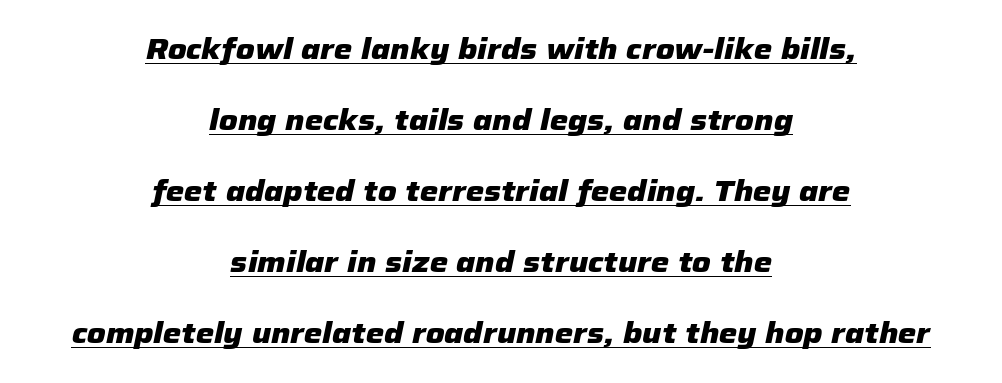
{"italic": "yes", "lean": "right", "slant_degrees": 12, "bold": "yes", "weight": "heavy", "width": "normal", "stroke_contrast": "low", "x_height": "medium", "monospaced": "no", "underline": "yes", "align": "center", "line_spacing": "loose", "line_spacing_ratio": 2.45, "letter_spacing": "normal", "letter_spacing_em": 0.0, "glyph_px": 29}
